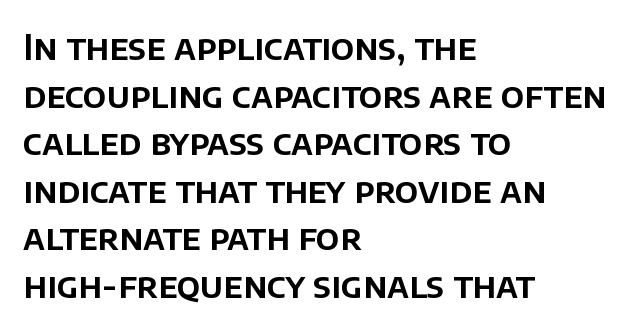
{"serif": "no", "italic": "no", "width": "normal", "stroke_contrast": "low", "x_height": "large", "monospaced": "no", "underline": "no", "align": "left", "line_spacing": "normal", "line_spacing_ratio": 1.36, "letter_spacing": "normal", "letter_spacing_em": 0.0, "glyph_px": 35}
